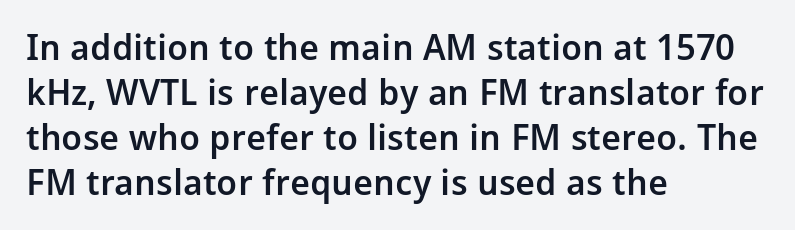
This rendering leaves character spacing at its baseline value. Unlike a traditional serif, this face leaves its strokes unadorned. The leading is moderate, giving the passage an even texture. Note the varied advance widths — an 'i' is clearly narrower than an 'm'.
